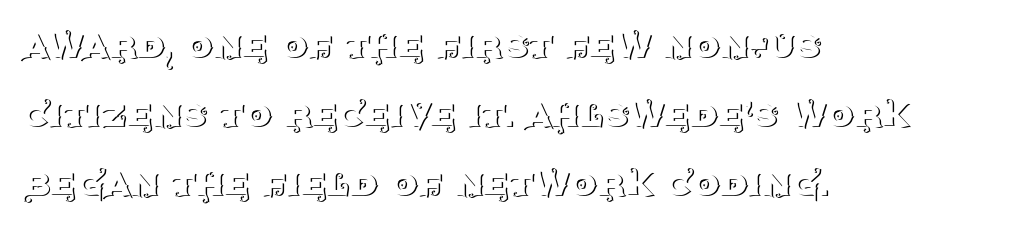
Q: Is the text bold? A: No.
Q: Is the text italic (slanted)? A: No, it is upright.
Q: Is the typeface a serif or a sans-serif typeface? A: Serif.
Q: Is the text underlined? A: No.
Q: How is the paragraph aligned? A: Left-aligned.
Q: Is the spacing between letters normal or unusually wide? A: Normal.
Q: Is the spacing between lines tight, normal or loose? A: Normal.
Q: Width (condensed, normal, or wide)? A: Normal.
Q: Stroke contrast? A: Medium.
Q: x-height? A: Large.
Q: Monospaced? A: No.
